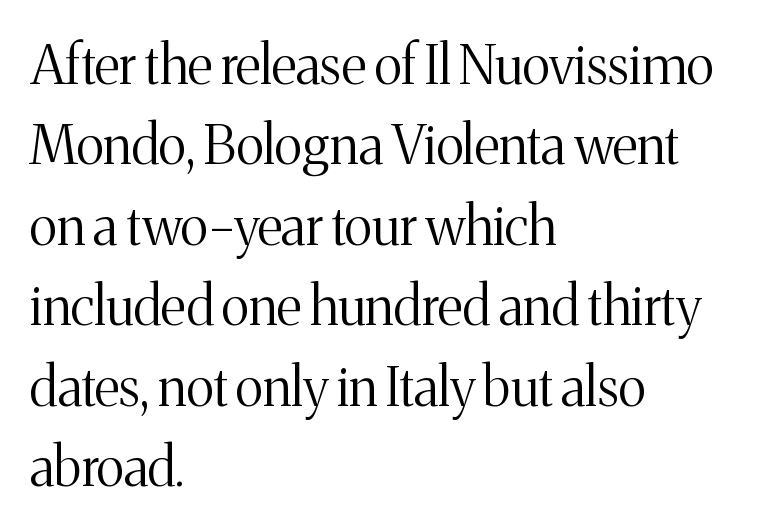
Just letters on the line, the space beneath them empty. The horizontal fit of the characters is conventional and even. Italic: no, the glyphs are upright roman. Unlike a clean sans, this face finishes its strokes with serifs. Caption: multi-line text, flush left, ragged right. These lines are rendered in a variable-pitch font.
